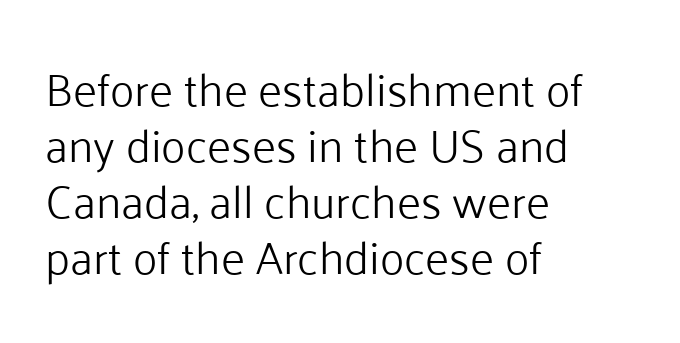
The image shows 46 px light sans-serif type, upright; set left-aligned, line spacing 1.22x, normal letter spacing, not underlined; low stroke contrast and a medium x-height.
